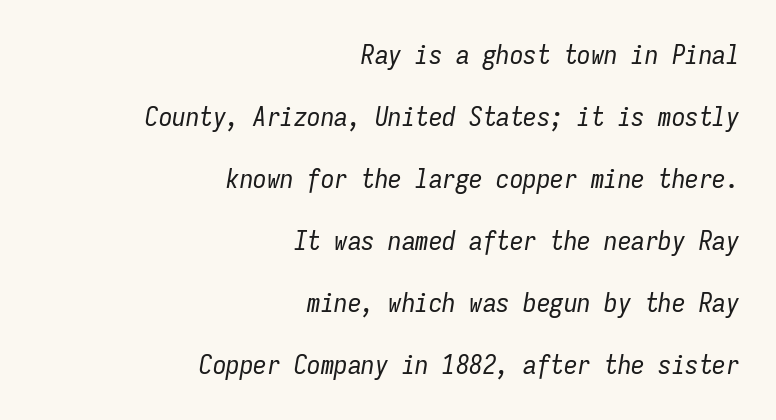
{"italic": "yes", "lean": "right", "slant_degrees": 9, "bold": "no", "underline": "no", "align": "right", "line_spacing": "loose", "line_spacing_ratio": 2.3, "letter_spacing": "normal", "letter_spacing_em": 0.0, "glyph_px": 27}
